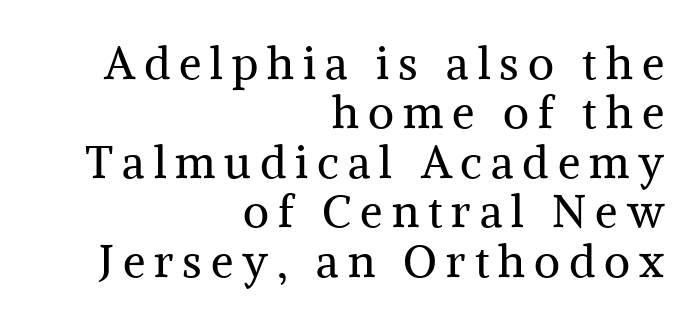
The image shows 45 px regular-weight serif type, upright; set right-aligned, tight line spacing (1.1x), unusually wide letter spacing (+0.2 em), not underlined; medium stroke contrast and a medium x-height.
